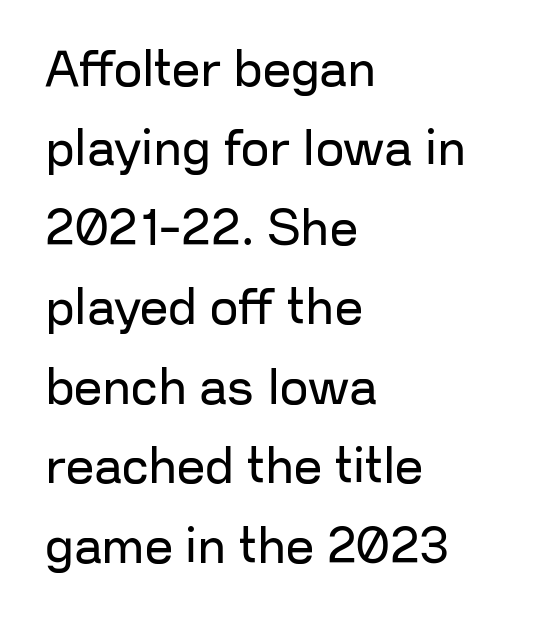
The image shows 50 px regular-weight sans-serif type, upright; set left-aligned, normal line spacing (1.59x), normal letter spacing, not underlined; low stroke contrast and a medium x-height.
